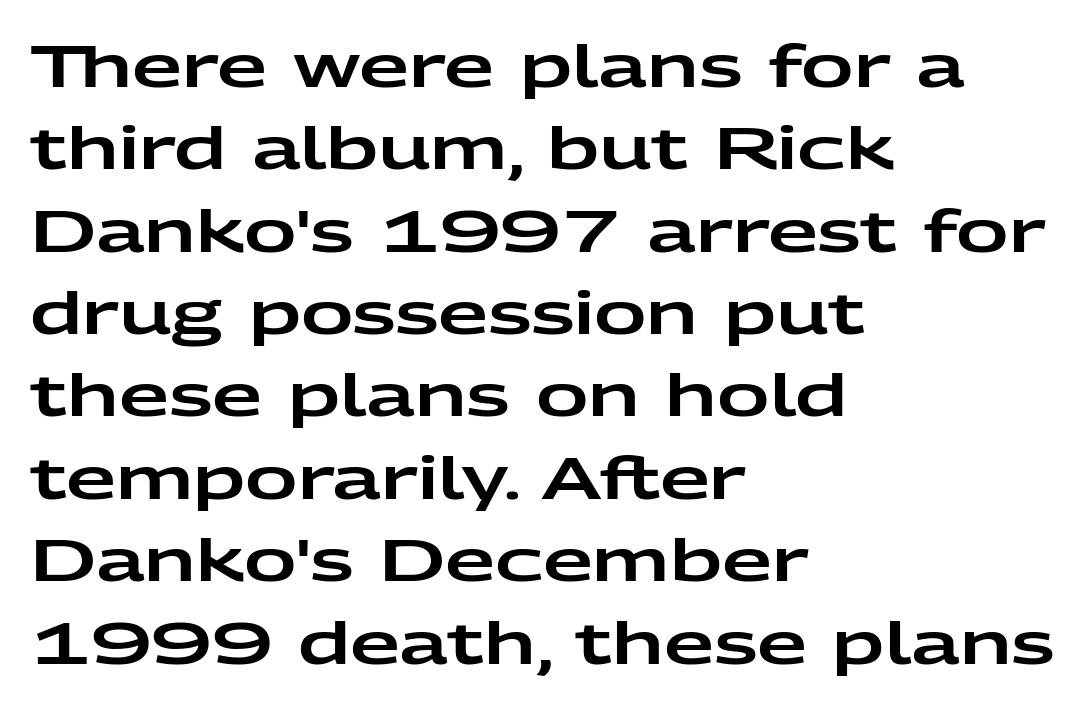
Q: Is the text italic (slanted)? A: No, it is upright.
Q: Is the typeface a serif or a sans-serif typeface? A: Sans-serif.
Q: Is the text underlined? A: No.
Q: How is the paragraph aligned? A: Left-aligned.
Q: Is the spacing between letters normal or unusually wide? A: Normal.
Q: Is the spacing between lines tight, normal or loose? A: Normal.
Q: Width (condensed, normal, or wide)? A: Wide.
Q: Stroke contrast? A: Low.
Q: x-height? A: Medium.
Q: Monospaced? A: No.
